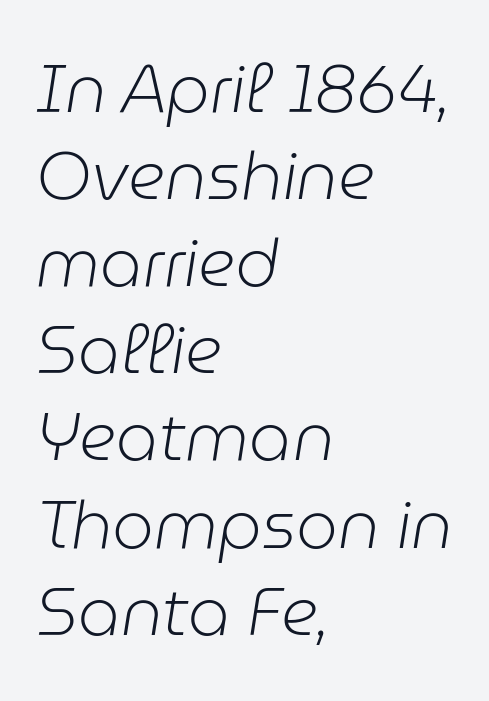
Q: Is the text bold? A: No.
Q: Is the text italic (slanted)? A: Yes, it leans right by about 9 degrees.
Q: Is the text underlined? A: No.
Q: How is the paragraph aligned? A: Left-aligned.
Q: Is the spacing between letters normal or unusually wide? A: Normal.
Q: Is the spacing between lines tight, normal or loose? A: Normal.
Q: Width (condensed, normal, or wide)? A: Normal.
Q: Stroke contrast? A: Low.
Q: x-height? A: Medium.
Q: Monospaced? A: No.
